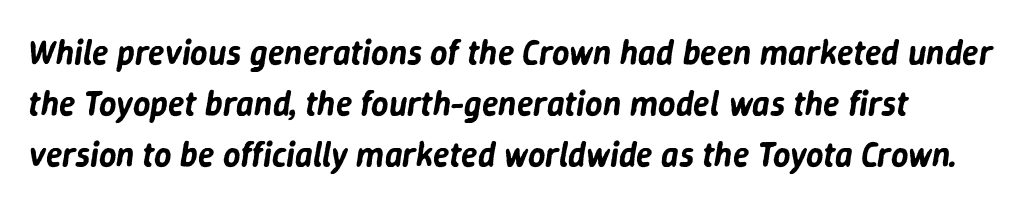
Each letter keeps its own natural width here, so spacing adapts to shape. This rendering leaves character spacing at its baseline value. Designer's note — italics engaged. This sample keeps an unexceptional amount of space between lines. The space directly below the letters is spotless.
